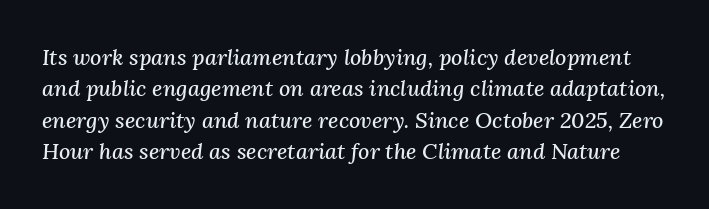
{"italic": "yes", "lean": "right", "slant_degrees": 3, "underline": "no", "line_spacing": "normal", "line_spacing_ratio": 1.43, "letter_spacing": "normal", "letter_spacing_em": 0.0, "glyph_px": 22}
